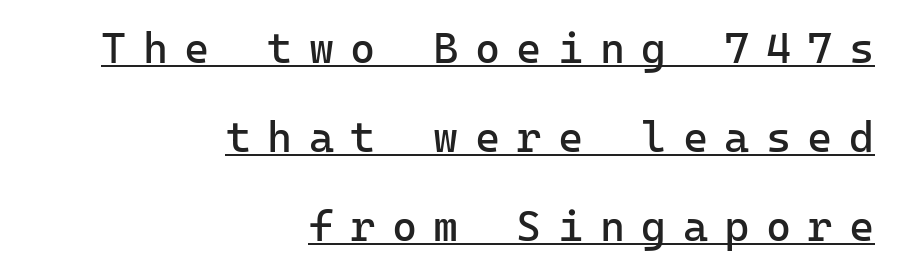
Q: Is the text bold? A: No.
Q: Is the text italic (slanted)? A: No, it is upright.
Q: Is the typeface a serif or a sans-serif typeface? A: Sans-serif.
Q: Is the text underlined? A: Yes.
Q: How is the paragraph aligned? A: Right-aligned.
Q: Is the spacing between letters normal or unusually wide? A: Unusually wide.
Q: Is the spacing between lines tight, normal or loose? A: Loose.
Q: Width (condensed, normal, or wide)? A: Normal.
Q: Stroke contrast? A: Low.
Q: x-height? A: Medium.
Q: Monospaced? A: Yes.
